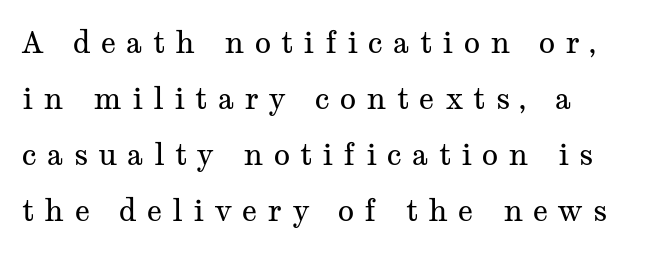
Q: Is the text bold? A: No.
Q: Is the text italic (slanted)? A: No, it is upright.
Q: Is the typeface a serif or a sans-serif typeface? A: Serif.
Q: Is the text underlined? A: No.
Q: Is the spacing between letters normal or unusually wide? A: Unusually wide.
Q: Width (condensed, normal, or wide)? A: Wide.
Q: Stroke contrast? A: Medium.
Q: x-height? A: Medium.
Q: Monospaced? A: No.
